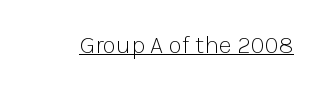
{"italic": "no", "bold": "no", "underline": "yes", "letter_spacing": "normal", "letter_spacing_em": 0.0, "glyph_px": 25}
